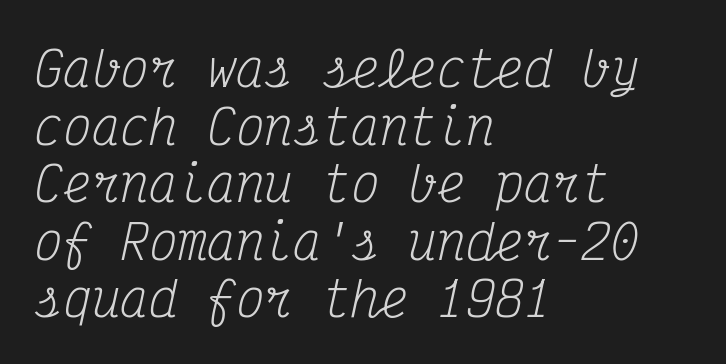
Q: Is the text bold? A: No.
Q: Is the text italic (slanted)? A: Yes, it leans right by about 12 degrees.
Q: Is the typeface a serif or a sans-serif typeface? A: Serif.
Q: Is the text underlined? A: No.
Q: How is the paragraph aligned? A: Left-aligned.
Q: Is the spacing between letters normal or unusually wide? A: Normal.
Q: Width (condensed, normal, or wide)? A: Condensed.
Q: Stroke contrast? A: Medium.
Q: x-height? A: Medium.
Q: Monospaced? A: Yes.
